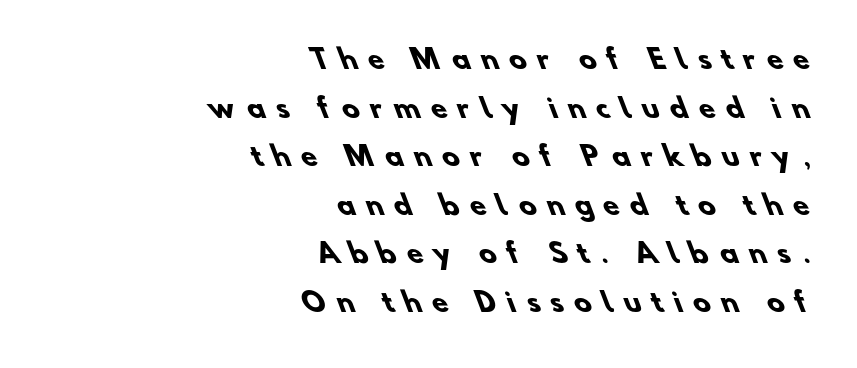
Q: Is the text bold? A: Yes.
Q: Is the text underlined? A: No.
Q: How is the paragraph aligned? A: Right-aligned.
Q: Is the spacing between letters normal or unusually wide? A: Unusually wide.
